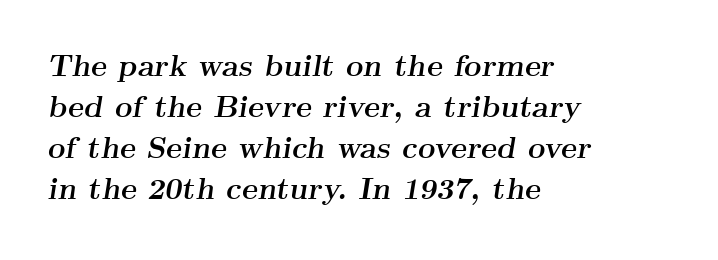
The image shows 30 px semibold, wide serif type, italic (leaning right); set left-aligned, normal line spacing (1.37x), normal letter spacing, not underlined; medium stroke contrast and a small x-height.
